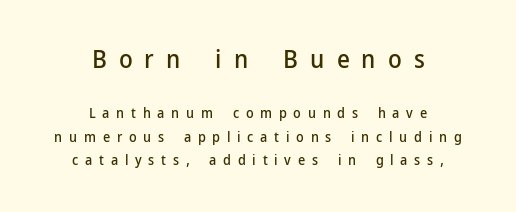
Q: Is the text italic (slanted)? A: No, it is upright.
Q: Is the text underlined? A: No.
Q: How is the paragraph aligned? A: Centered.
Q: Is the spacing between letters normal or unusually wide? A: Unusually wide.
Q: Is the spacing between lines tight, normal or loose? A: Normal.
Q: Which block of text is set in a larger size, the first (top) or the second (bottom)? A: The first (top) one.
